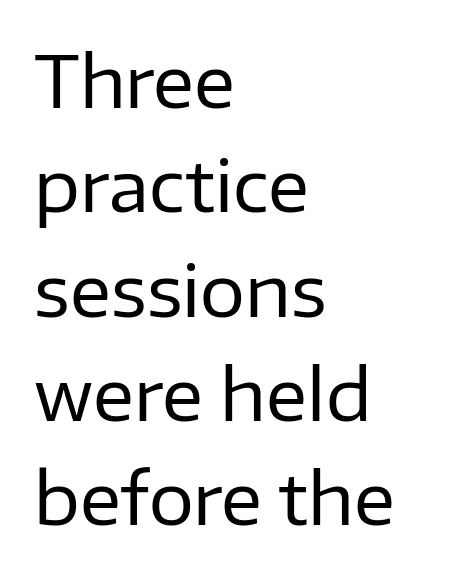
The image shows 71 px regular-weight sans-serif type, upright; set left-aligned, normal line spacing (1.47x), normal letter spacing, not underlined; low stroke contrast and a medium x-height.
